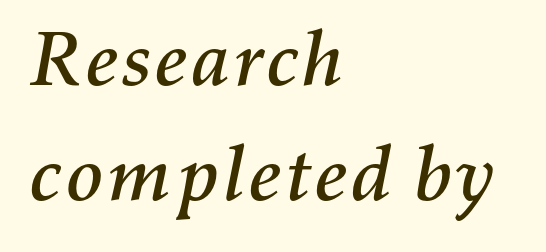
The image shows 78 px text type, italic (leaning right); set left-aligned, normal line spacing (1.47x), normal letter spacing, not underlined; medium stroke contrast and a medium x-height.
